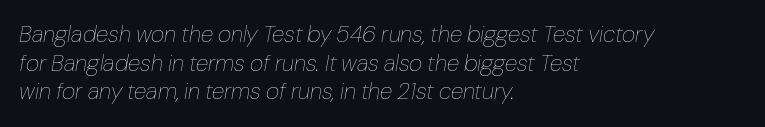
No letter is thick-stroked: the sample isn't bold. This is oblique type, the kind used for emphasis or titles. The rows are spaced the way most documents space them. The area under the type is left untouched. How are the letters spaced? Ordinarily, with no added tracking. A classic flush-left, rag-right setting is used for this passage.
